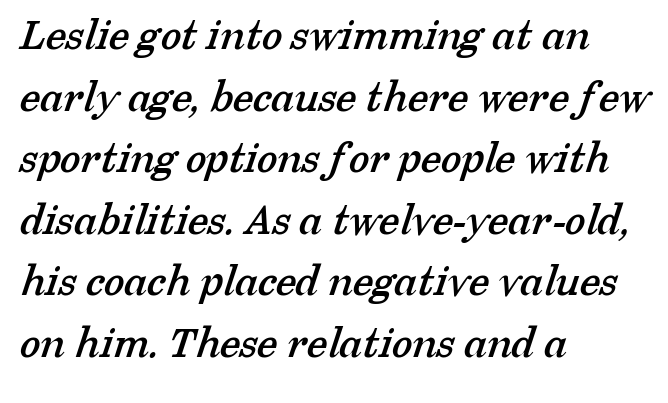
{"serif": "yes", "width": "normal", "stroke_contrast": "low", "x_height": "medium", "monospaced": "no", "underline": "no", "align": "left", "line_spacing": "normal", "line_spacing_ratio": 1.31, "letter_spacing": "normal", "letter_spacing_em": 0.0, "glyph_px": 47}
